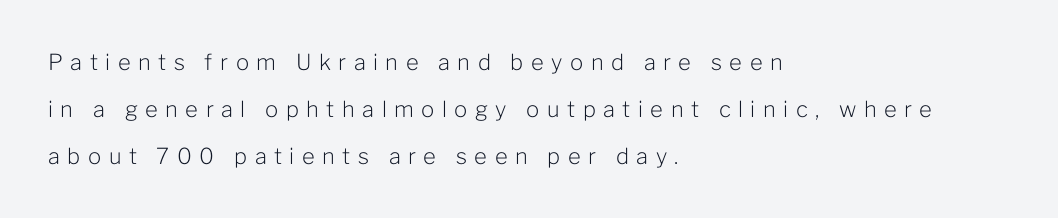
{"italic": "no", "bold": "no", "underline": "no", "align": "left", "line_spacing": "loose", "line_spacing_ratio": 2.13, "letter_spacing": "wide", "letter_spacing_em": 0.34, "glyph_px": 22}
